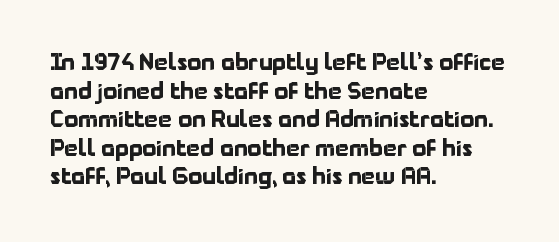
Q: Is the text bold? A: Yes.
Q: Is the text italic (slanted)? A: No, it is upright.
Q: Is the text underlined? A: No.
Q: How is the paragraph aligned? A: Left-aligned.
Q: Is the spacing between letters normal or unusually wide? A: Normal.
Q: Is the spacing between lines tight, normal or loose? A: Normal.
